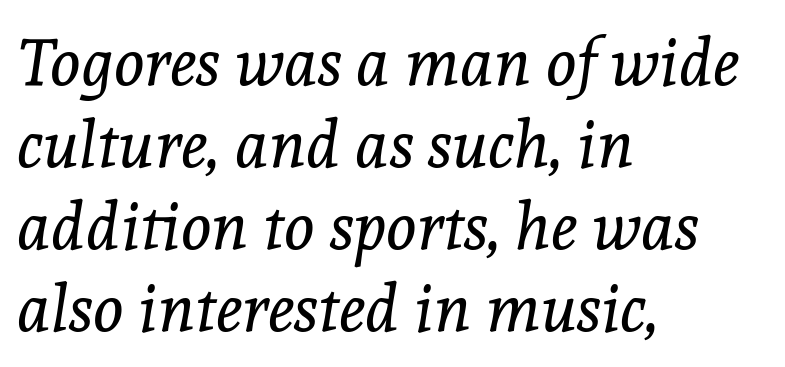
The image shows 65 px regular-weight serif type, italic (leaning right); set left-aligned, normal line spacing (1.26x), normal letter spacing, not underlined; a medium x-height.
